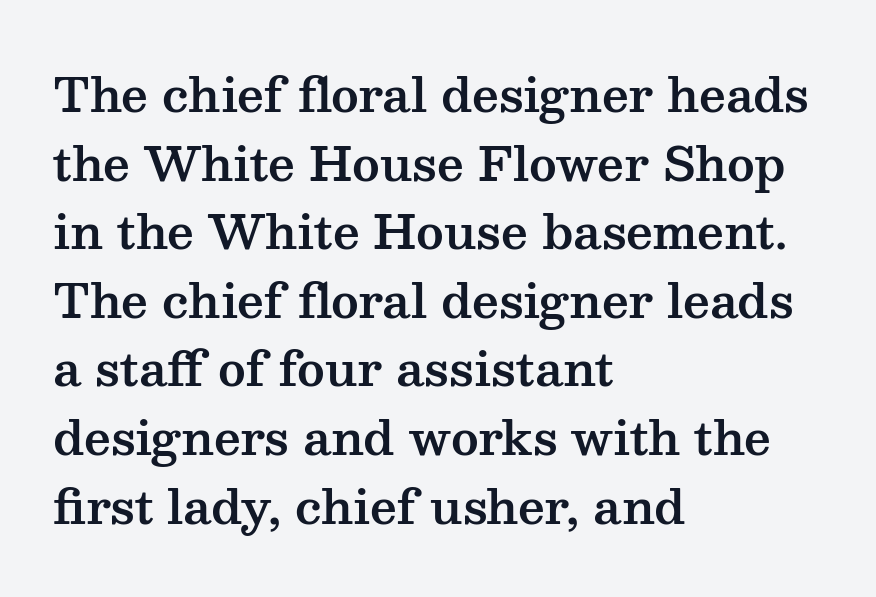
Q: Is the text italic (slanted)? A: No, it is upright.
Q: Is the typeface a serif or a sans-serif typeface? A: Serif.
Q: Is the text underlined? A: No.
Q: How is the paragraph aligned? A: Left-aligned.
Q: Is the spacing between letters normal or unusually wide? A: Normal.
Q: Is the spacing between lines tight, normal or loose? A: Normal.
Q: Width (condensed, normal, or wide)? A: Wide.
Q: Stroke contrast? A: Medium.
Q: x-height? A: Medium.
Q: Monospaced? A: No.
